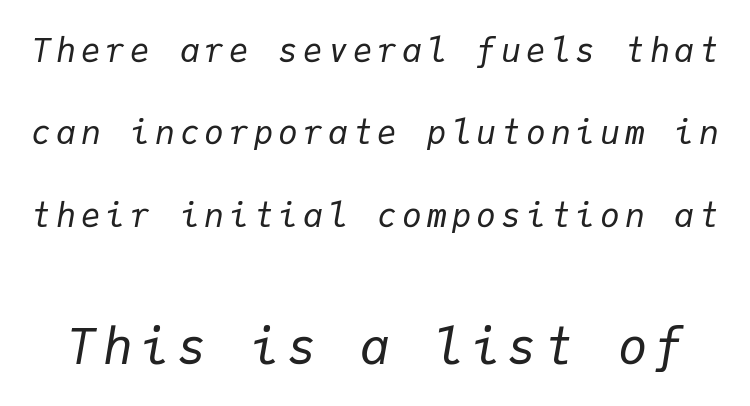
Think of a typewriter: that constant character pitch is what you see here. Emphasis-style slanted type is in use. The strokes are not fattened; the text isn't bold. Size hierarchy here favors the trailing block over the leading one. What's the leading like? Stretched, with rows far apart. Has an underline been added? It has not.
